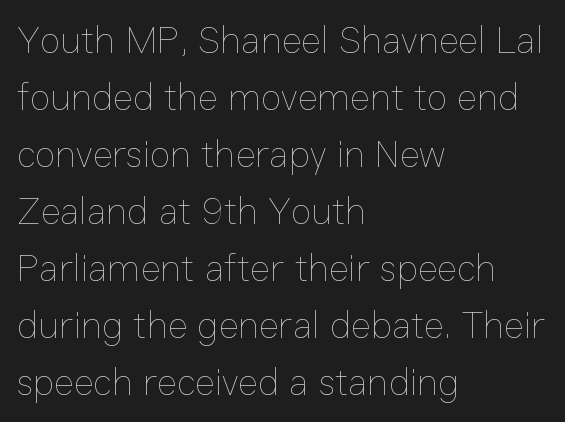
Q: Is the text bold? A: No.
Q: Is the text italic (slanted)? A: No, it is upright.
Q: Is the text underlined? A: No.
Q: How is the paragraph aligned? A: Left-aligned.
Q: Is the spacing between letters normal or unusually wide? A: Normal.
Q: Is the spacing between lines tight, normal or loose? A: Normal.
Q: Width (condensed, normal, or wide)? A: Normal.
Q: Stroke contrast? A: Low.
Q: x-height? A: Medium.
Q: Monospaced? A: No.
